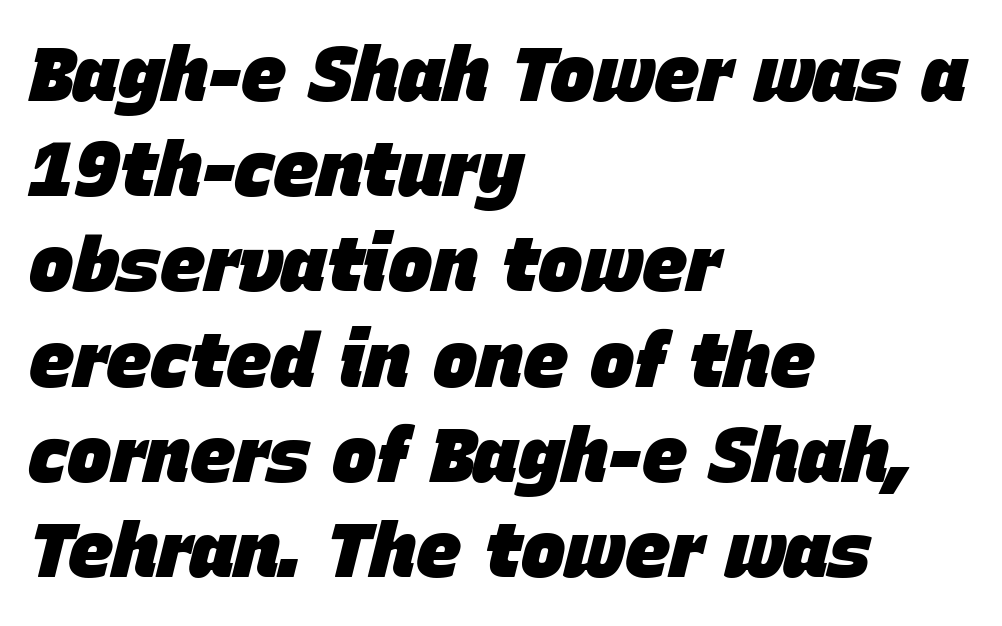
Q: Is the text bold? A: Yes.
Q: Is the text italic (slanted)? A: Yes, it leans right by about 15 degrees.
Q: Is the text underlined? A: No.
Q: How is the paragraph aligned? A: Left-aligned.
Q: Is the spacing between letters normal or unusually wide? A: Normal.
Q: Is the spacing between lines tight, normal or loose? A: Normal.
Q: Width (condensed, normal, or wide)? A: Normal.
Q: Stroke contrast? A: Low.
Q: x-height? A: Large.
Q: Monospaced? A: No.
